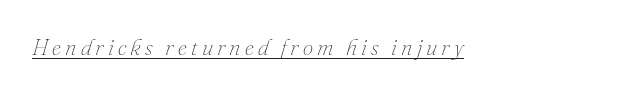
{"italic": "yes", "lean": "right", "slant_degrees": 16, "bold": "no", "underline": "yes", "glyph_px": 23}
